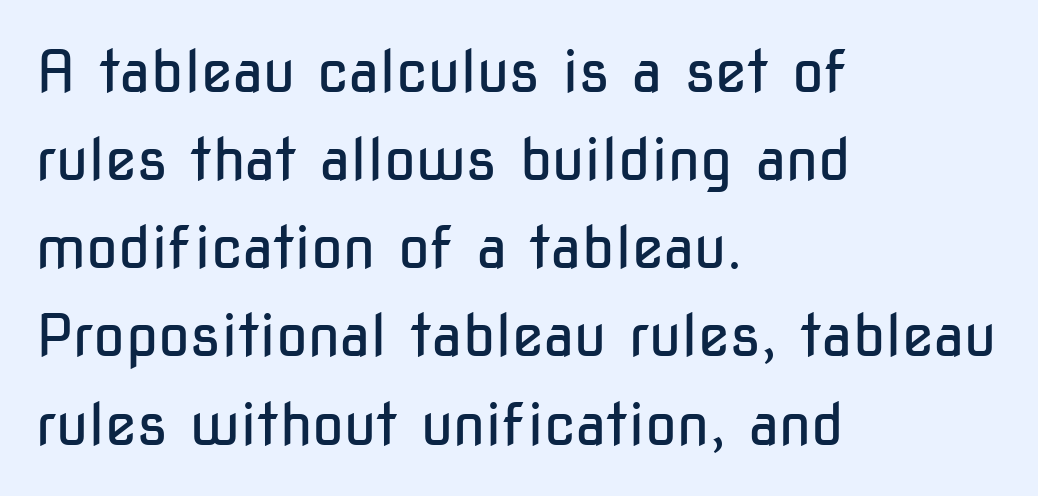
The image shows 58 px regular-weight, condensed sans-serif type, upright; set left-aligned, normal line spacing (1.52x), normal letter spacing, not underlined; low stroke contrast and a medium x-height.
